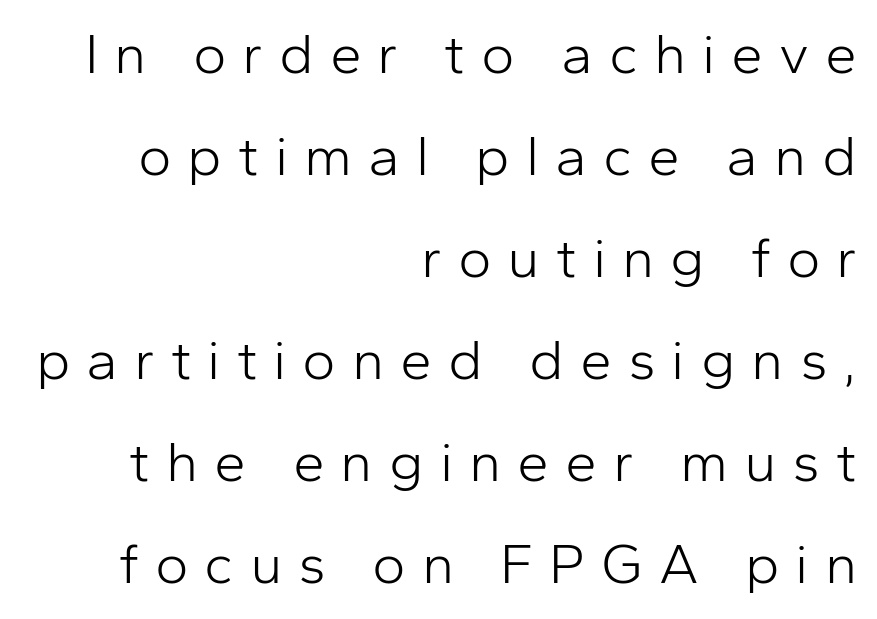
{"serif": "no", "italic": "no", "bold": "no", "weight": "light", "width": "normal", "stroke_contrast": "low", "x_height": "medium", "monospaced": "no", "underline": "no", "align": "right", "line_spacing_ratio": 1.79, "letter_spacing": "wide", "letter_spacing_em": 0.28, "glyph_px": 57}
